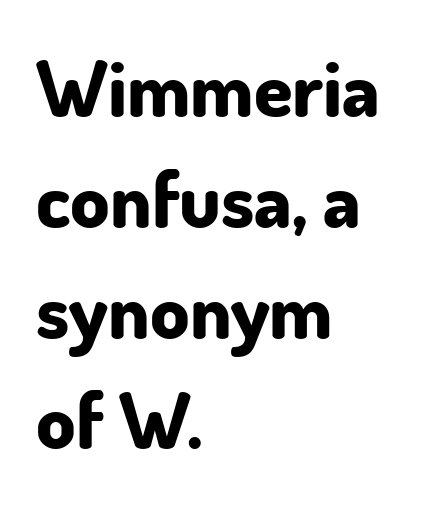
{"serif": "no", "italic": "no", "bold": "yes", "weight": "bold", "width": "normal", "stroke_contrast": "low", "x_height": "small", "monospaced": "no", "underline": "no", "align": "left", "line_spacing": "normal", "line_spacing_ratio": 1.42, "letter_spacing": "normal", "letter_spacing_em": 0.0, "glyph_px": 78}
